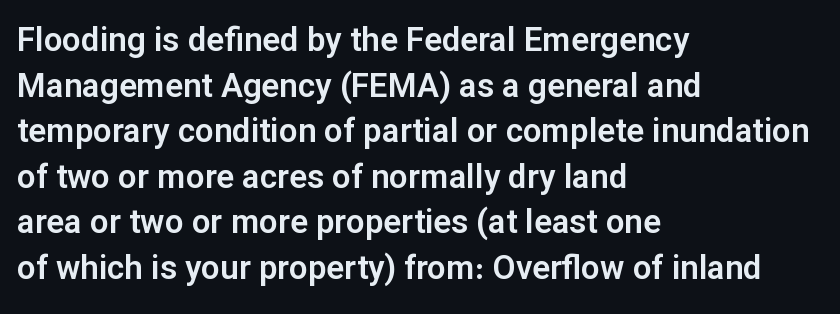
Q: Is the text italic (slanted)? A: No, it is upright.
Q: Is the typeface a serif or a sans-serif typeface? A: Sans-serif.
Q: Is the text underlined? A: No.
Q: How is the paragraph aligned? A: Left-aligned.
Q: Is the spacing between letters normal or unusually wide? A: Normal.
Q: Is the spacing between lines tight, normal or loose? A: Normal.
Q: Width (condensed, normal, or wide)? A: Normal.
Q: Stroke contrast? A: Low.
Q: x-height? A: Medium.
Q: Monospaced? A: No.
